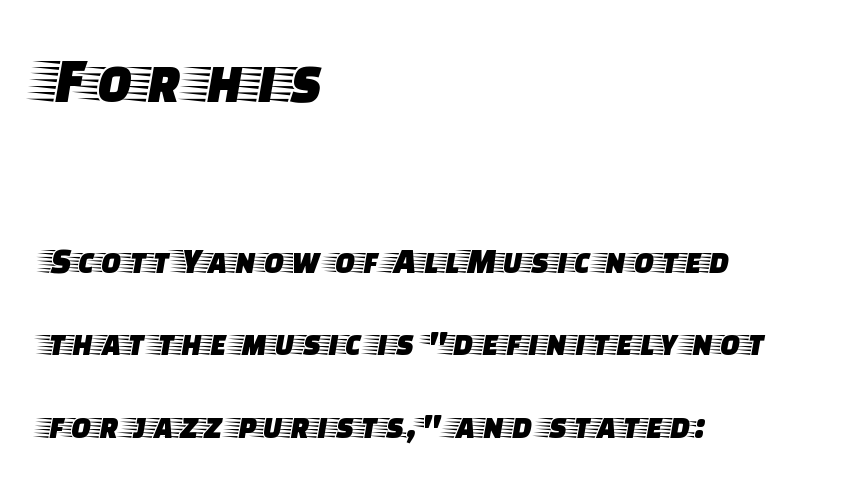
Q: Is the text italic (slanted)? A: Yes.
Q: Is the typeface a serif or a sans-serif typeface? A: Serif.
Q: Is the text underlined? A: No.
Q: How is the paragraph aligned? A: Left-aligned.
Q: Is the spacing between letters normal or unusually wide? A: Normal.
Q: Is the spacing between lines tight, normal or loose? A: Loose.
Q: Which block of text is set in a larger size, the first (top) or the second (bottom)? A: The first (top) one.
Q: Width (condensed, normal, or wide)? A: Wide.
Q: Stroke contrast? A: Low.
Q: x-height? A: Large.
Q: Monospaced? A: No.
